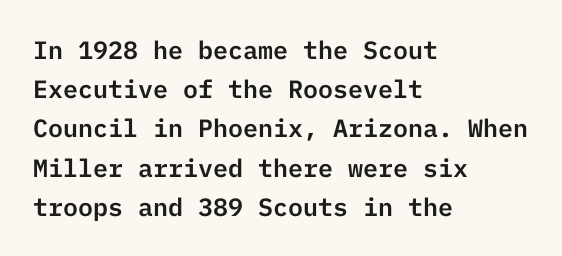
The foot of each line stays bare and open. Upright lettering throughout. Characters follow at the spacing the type designer built in. Line spacing here is normal.
